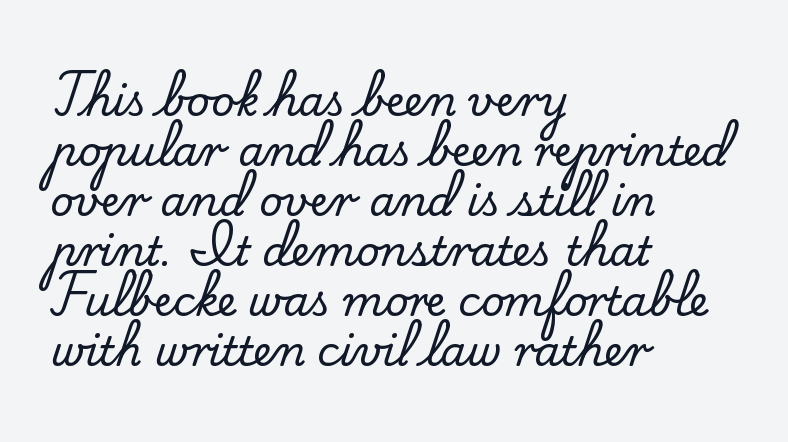
{"serif": "yes", "width": "normal", "stroke_contrast": "low", "x_height": "small", "monospaced": "no", "underline": "no", "align": "left", "line_spacing_ratio": 1.22, "letter_spacing": "normal", "letter_spacing_em": 0.0, "glyph_px": 41}
